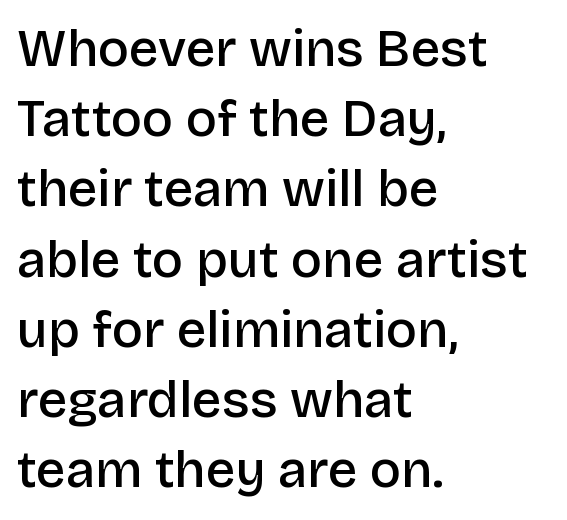
Here the designer chose a conventional face with non-uniform glyph widths. Is there much room between lines? A standard amount, neither cramped nor airy. The font is running at a semibold setting, under full bold. The face used here is rendered with its standard letterfit.
